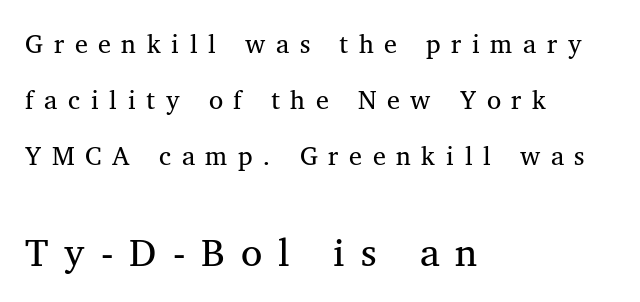
The image shows 39 px regular-weight serif type; set left-aligned, loose line spacing (2.16x), unusually wide letter spacing (+0.41 em), not underlined; the second (bottom) block is 1.5x larger; medium stroke contrast and a medium x-height.
